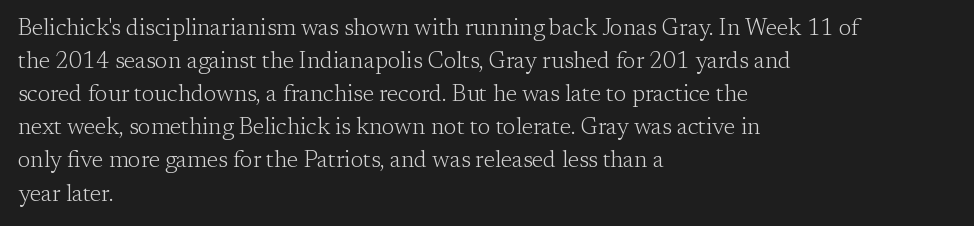
The image shows 23 px text type, upright; set left-aligned, normal line spacing (1.44x), normal letter spacing, not underlined.
